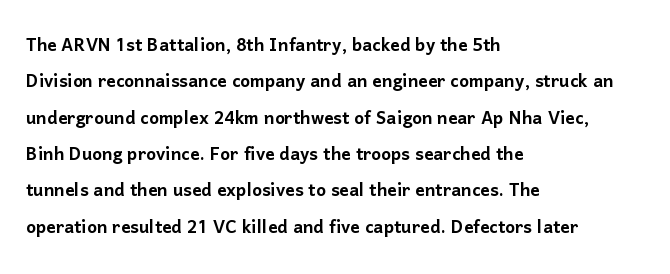
Q: Is the text italic (slanted)? A: No, it is upright.
Q: Is the text underlined? A: No.
Q: How is the paragraph aligned? A: Left-aligned.
Q: Is the spacing between letters normal or unusually wide? A: Normal.
Q: Is the spacing between lines tight, normal or loose? A: Normal.
